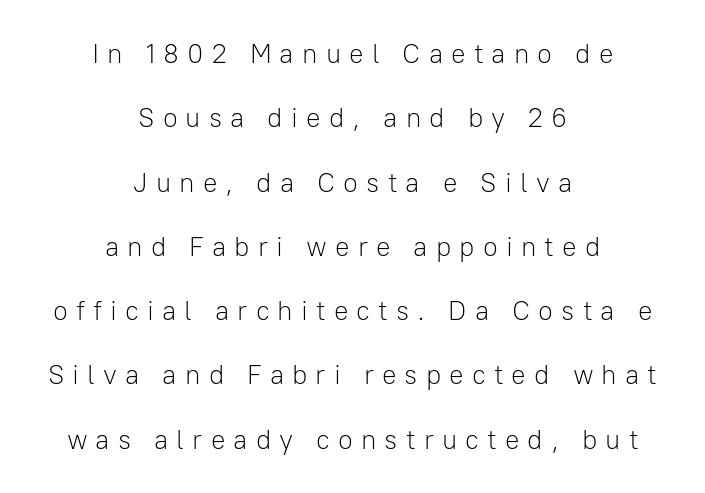
The image shows 27 px text type, upright; set centered, loose line spacing (2.38x), unusually wide letter spacing (+0.3 em), not underlined.
